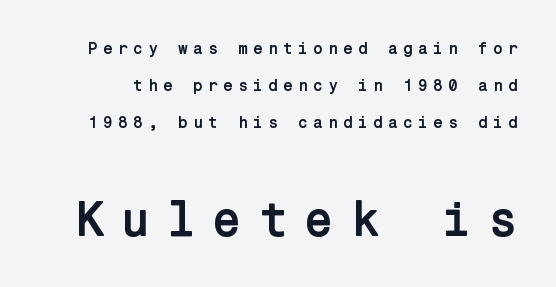
Q: Is the text bold? A: Yes.
Q: Is the text italic (slanted)? A: No, it is upright.
Q: Is the typeface a serif or a sans-serif typeface? A: Sans-serif.
Q: Is the text underlined? A: No.
Q: Is the spacing between letters normal or unusually wide? A: Unusually wide.
Q: Is the spacing between lines tight, normal or loose? A: Loose.
Q: Which block of text is set in a larger size, the first (top) or the second (bottom)? A: The second (bottom) one.
Q: Width (condensed, normal, or wide)? A: Normal.
Q: Stroke contrast? A: Low.
Q: x-height? A: Medium.
